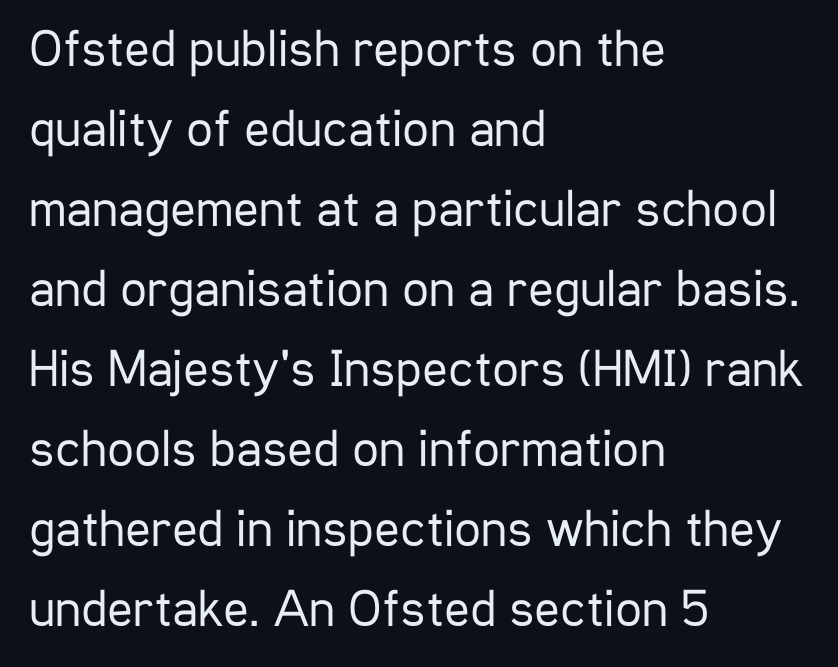
A typesetter would call this zero additional tracking. Line starts are locked; line ends wander. Unlike italic type, these characters show no tilt at all. Nothing sits at the stroke ends, so this counts as sans-serif.
